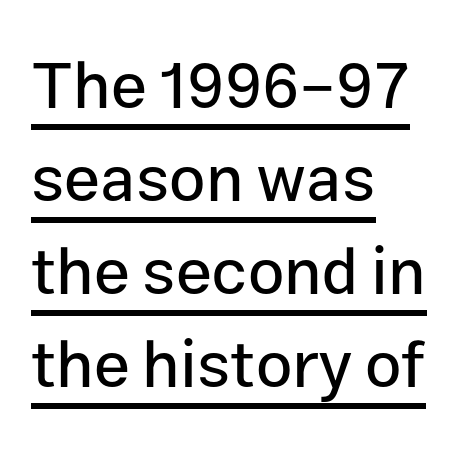
Q: Is the text italic (slanted)? A: No, it is upright.
Q: Is the typeface a serif or a sans-serif typeface? A: Sans-serif.
Q: Is the text underlined? A: Yes.
Q: How is the paragraph aligned? A: Left-aligned.
Q: Is the spacing between letters normal or unusually wide? A: Normal.
Q: Is the spacing between lines tight, normal or loose? A: Normal.
Q: Width (condensed, normal, or wide)? A: Normal.
Q: Stroke contrast? A: Low.
Q: x-height? A: Medium.
Q: Monospaced? A: No.
